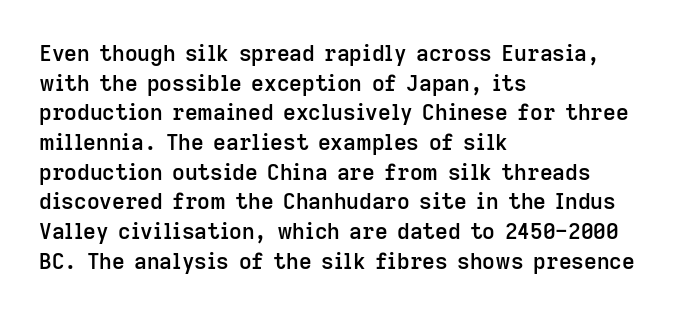
{"italic": "no", "bold": "semi", "underline": "no", "align": "left", "line_spacing": "normal", "line_spacing_ratio": 1.35, "letter_spacing": "normal", "letter_spacing_em": 0.0, "glyph_px": 22}
